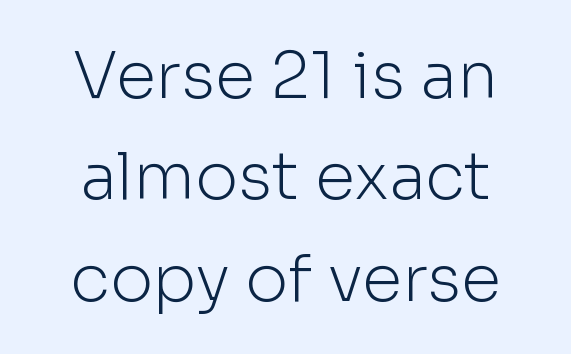
Think standard paragraph weight, or any step lighter than that. Characters follow at the spacing the type designer built in. Only glyphs here, with clear space below each row. Each letter keeps its own natural width here, so spacing adapts to shape. These lines are composed in type without serifs.
